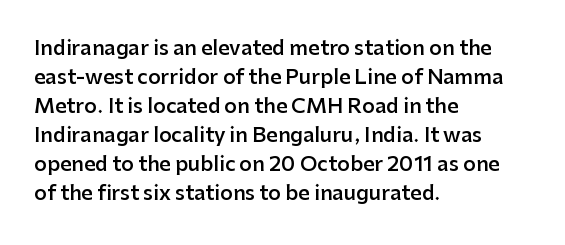
Q: Is the text bold? A: Semi-bold.
Q: Is the text italic (slanted)? A: No, it is upright.
Q: Is the text underlined? A: No.
Q: How is the paragraph aligned? A: Left-aligned.
Q: Is the spacing between letters normal or unusually wide? A: Normal.
Q: Is the spacing between lines tight, normal or loose? A: Normal.
